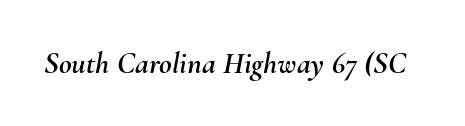
Q: Is the text italic (slanted)? A: Yes, it leans right by about 10 degrees.
Q: Is the text underlined? A: No.
Q: Is the spacing between letters normal or unusually wide? A: Normal.
Q: Width (condensed, normal, or wide)? A: Normal.
Q: Stroke contrast? A: Medium.
Q: x-height? A: Small.
Q: Monospaced? A: No.
